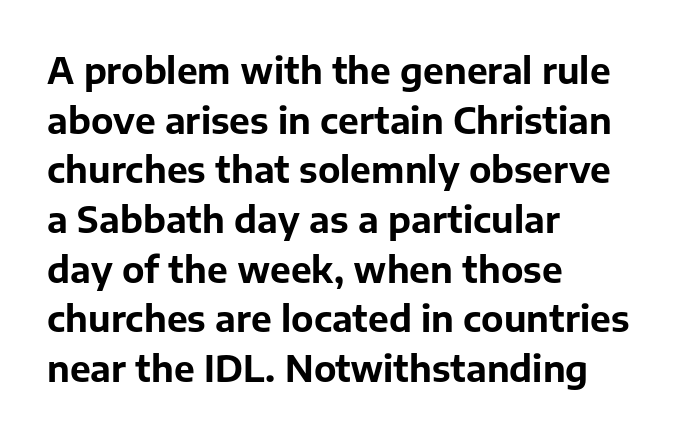
{"serif": "no", "italic": "no", "bold": "yes", "weight": "bold", "width": "normal", "stroke_contrast": "low", "x_height": "medium", "monospaced": "no", "underline": "no", "align": "left", "line_spacing": "normal", "line_spacing_ratio": 1.42, "letter_spacing": "normal", "letter_spacing_em": 0.0, "glyph_px": 35}
